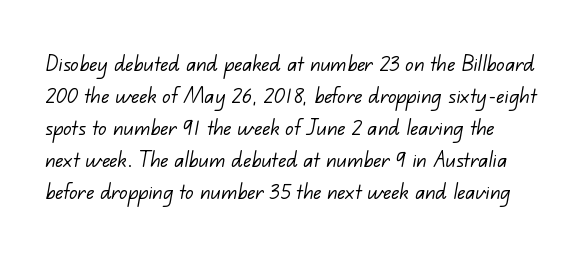
The image shows 26 px text type; set line spacing 1.23x, normal letter spacing, not underlined.
